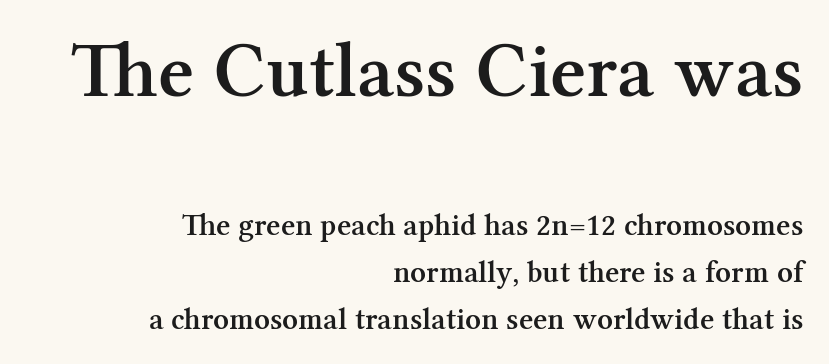
Posture: vertical. Only glyphs here, with clear space below each row. The gaps between neighbouring characters are ordinary and unremarkable. Typographically, this falls in the serif category. Is the block centered? No — it sits flush against the right margin.
